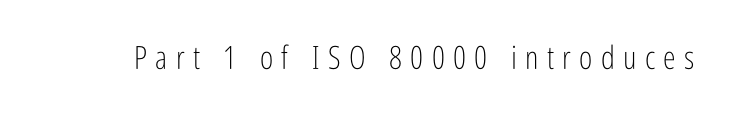
{"serif": "no", "italic": "no", "bold": "no", "weight": "light", "width": "condensed", "stroke_contrast": "low", "x_height": "medium", "monospaced": "no", "underline": "no", "letter_spacing": "wide", "letter_spacing_em": 0.26, "glyph_px": 32}
